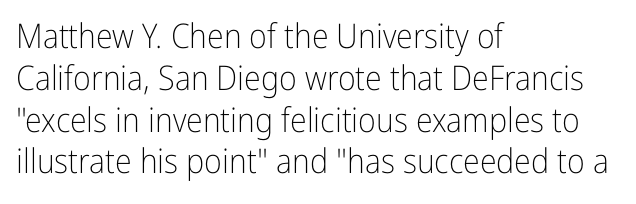
Is this a fixed-width face? No — the glyphs have proportional, varying widths. Honestly, the letter spacing is just normal — you wouldn't notice it. Ascenders rise straight up at ninety degrees. Vertical stems look standard width or narrower in stroke. Classification — sans serif. The lines are quadded left.
